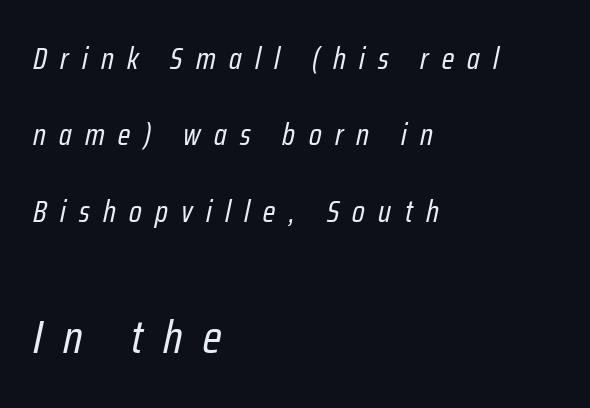
Q: Is the text bold? A: No.
Q: Is the text italic (slanted)? A: Yes, it leans right by about 12 degrees.
Q: Is the text underlined? A: No.
Q: How is the paragraph aligned? A: Left-aligned.
Q: Is the spacing between letters normal or unusually wide? A: Unusually wide.
Q: Is the spacing between lines tight, normal or loose? A: Loose.
Q: Which block of text is set in a larger size, the first (top) or the second (bottom)? A: The second (bottom) one.
Q: Width (condensed, normal, or wide)? A: Condensed.
Q: Stroke contrast? A: Low.
Q: x-height? A: Medium.
Q: Monospaced? A: No.
